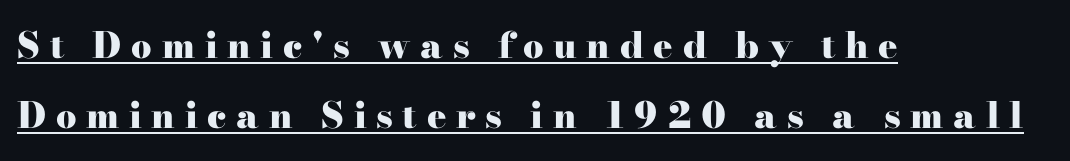
The image shows 36 px heavy, wide serif type, upright; set left-aligned, loose line spacing (1.95x), unusually wide letter spacing (+0.27 em), underlined; high stroke contrast and a small x-height.
